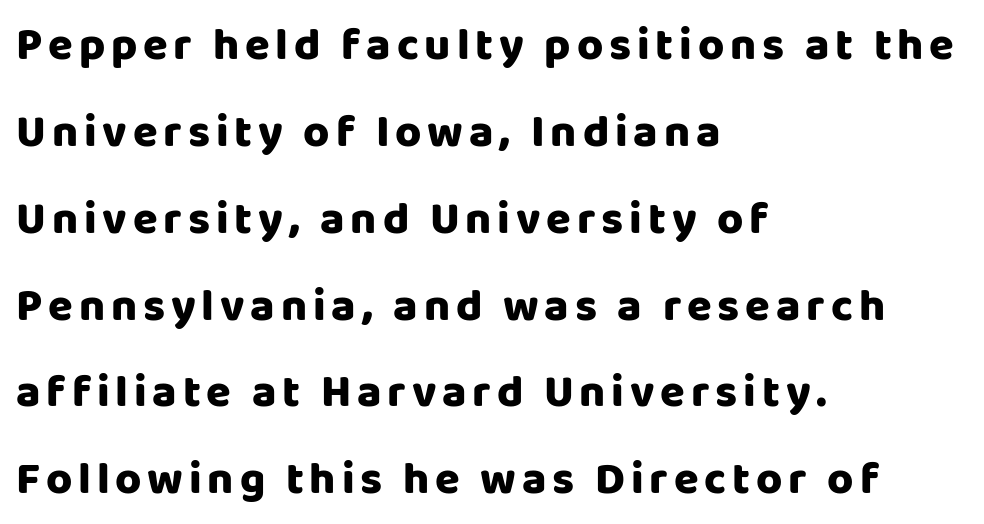
Ascenders rise straight up at ninety degrees. A typesetter would call this leading open, well beyond the default. The passage is arranged the way most books set body copy — flush left. Serifs: no, the terminals of the letterforms are clean.
